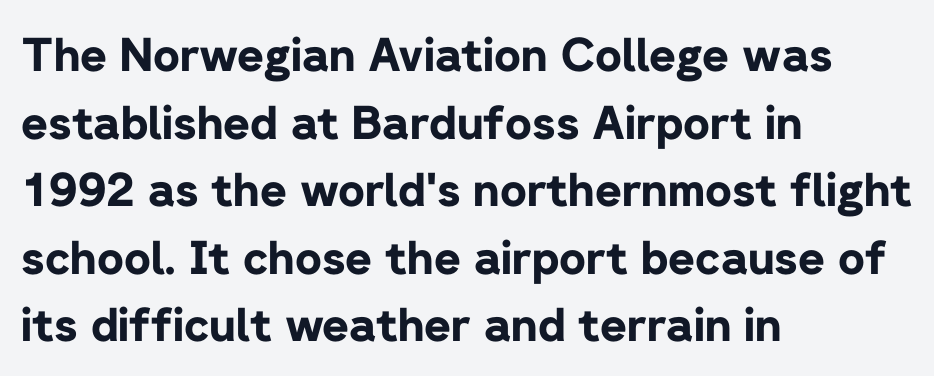
Q: Is the text bold? A: Yes.
Q: Is the text italic (slanted)? A: No, it is upright.
Q: Is the typeface a serif or a sans-serif typeface? A: Sans-serif.
Q: Is the text underlined? A: No.
Q: How is the paragraph aligned? A: Left-aligned.
Q: Is the spacing between letters normal or unusually wide? A: Normal.
Q: Is the spacing between lines tight, normal or loose? A: Normal.
Q: Width (condensed, normal, or wide)? A: Normal.
Q: Stroke contrast? A: Low.
Q: x-height? A: Medium.
Q: Monospaced? A: No.
